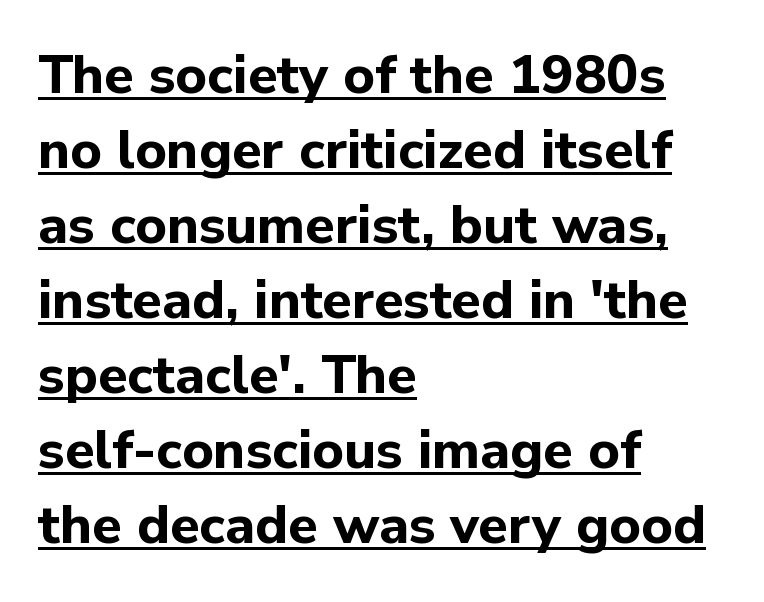
{"serif": "no", "italic": "no", "bold": "yes", "weight": "bold", "width": "normal", "stroke_contrast": "low", "x_height": "medium", "monospaced": "no", "underline": "yes", "align": "left", "line_spacing": "normal", "line_spacing_ratio": 1.39, "letter_spacing": "normal", "letter_spacing_em": 0.0, "glyph_px": 54}
